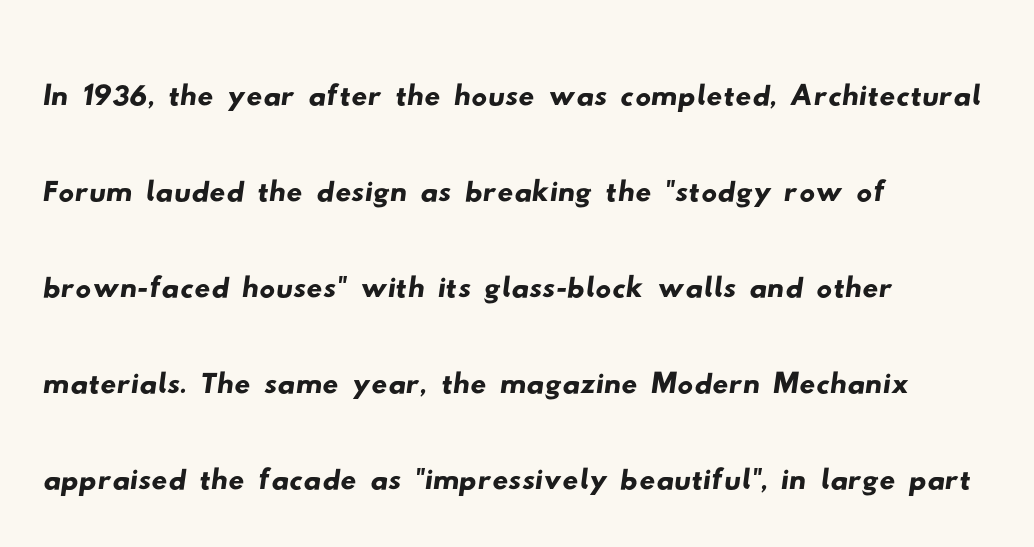
Q: Is the typeface a serif or a sans-serif typeface? A: Sans-serif.
Q: Is the text underlined? A: No.
Q: How is the paragraph aligned? A: Left-aligned.
Q: Is the spacing between letters normal or unusually wide? A: Normal.
Q: Width (condensed, normal, or wide)? A: Wide.
Q: Stroke contrast? A: Low.
Q: x-height? A: Small.
Q: Monospaced? A: No.
